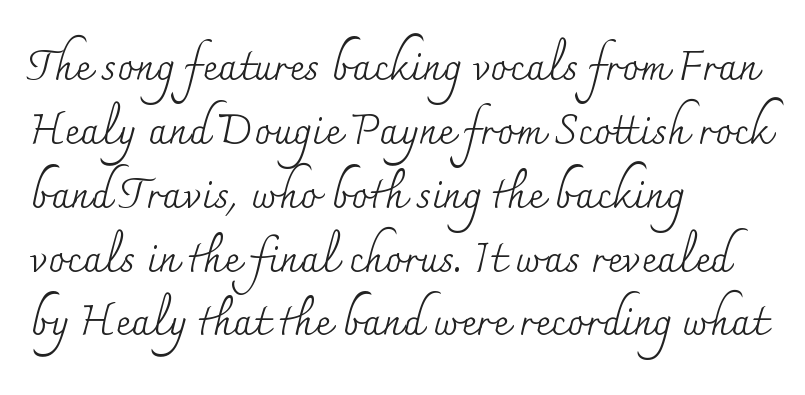
Q: Is the text bold? A: No.
Q: Is the text italic (slanted)? A: Yes.
Q: Is the typeface a serif or a sans-serif typeface? A: Serif.
Q: Is the text underlined? A: No.
Q: How is the paragraph aligned? A: Left-aligned.
Q: Is the spacing between letters normal or unusually wide? A: Normal.
Q: Is the spacing between lines tight, normal or loose? A: Normal.
Q: Width (condensed, normal, or wide)? A: Normal.
Q: Stroke contrast? A: Medium.
Q: x-height? A: Small.
Q: Monospaced? A: No.
